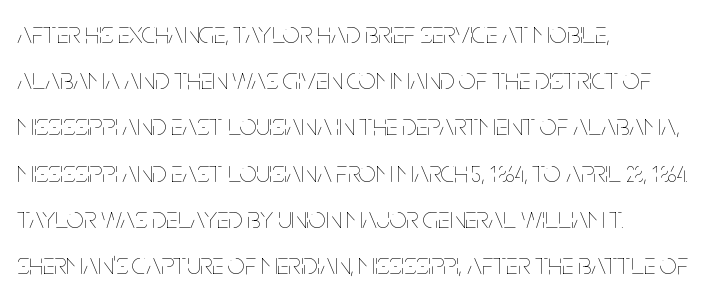
This reads as an unemphasized weight, regular at the heaviest. The setting favours the left margin, as ordinary paragraphs usually do. Honestly, the row spacing looks completely unremarkable. The strip under each line holds only bare page.
